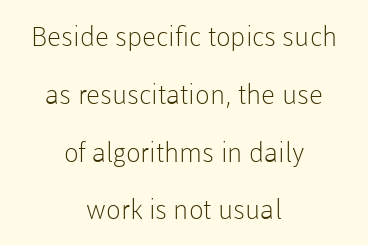
Q: Is the text bold? A: No.
Q: Is the text italic (slanted)? A: No, it is upright.
Q: Is the text underlined? A: No.
Q: How is the paragraph aligned? A: Centered.
Q: Is the spacing between letters normal or unusually wide? A: Normal.
Q: Is the spacing between lines tight, normal or loose? A: Loose.
